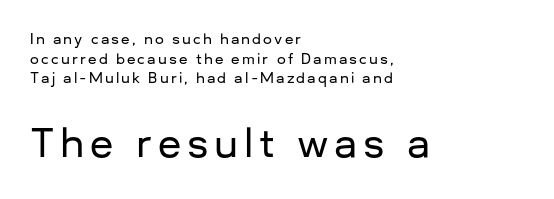
The image shows 38 px sans-serif type, upright; set left-aligned, normal line spacing (1.41x), not underlined; the second (bottom) block is 2.71x larger; low stroke contrast and a medium x-height.
